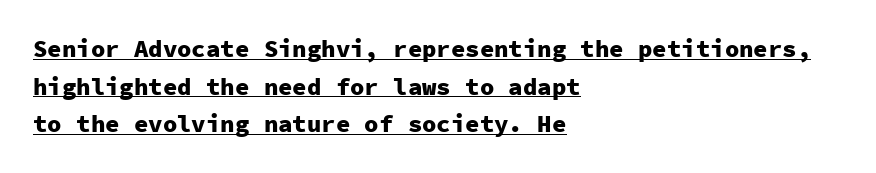
{"italic": "no", "bold": "yes", "underline": "yes", "align": "left", "line_spacing": "normal", "line_spacing_ratio": 1.57, "letter_spacing": "normal", "letter_spacing_em": 0.0, "glyph_px": 24}
